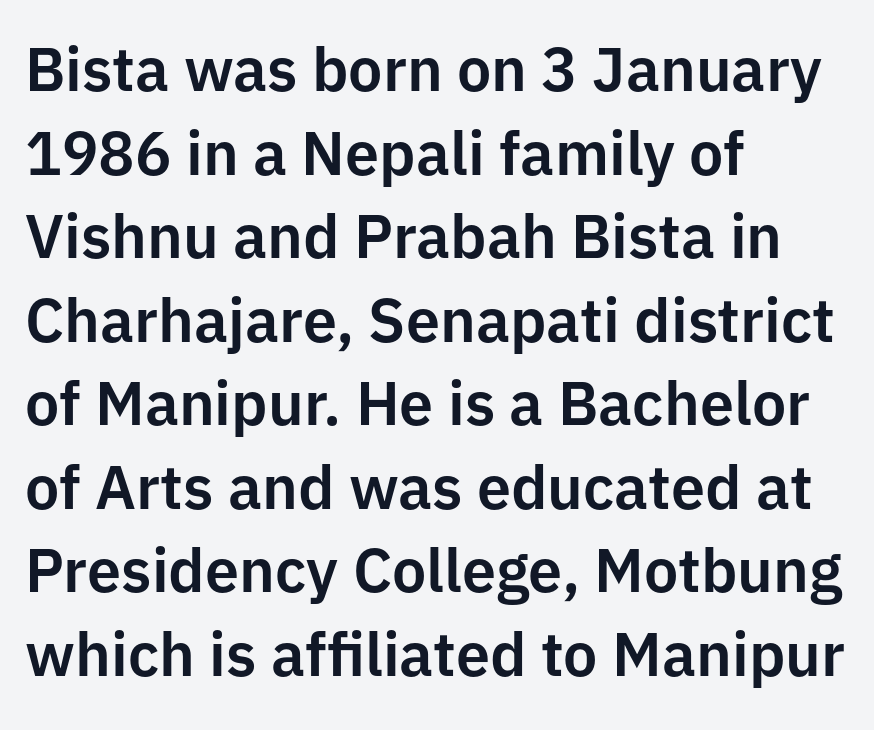
The image shows 61 px sans-serif type, upright; set left-aligned, normal line spacing (1.37x), normal letter spacing, not underlined; low stroke contrast and a medium x-height.
